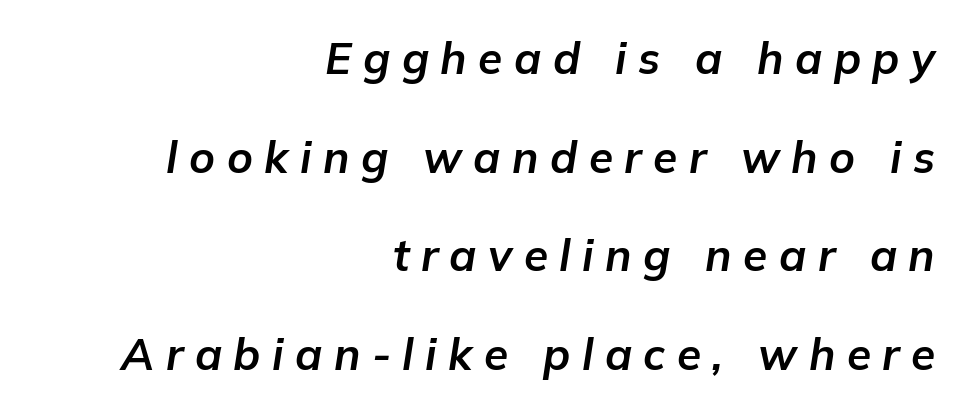
Q: Is the text bold? A: Yes.
Q: Is the text italic (slanted)? A: Yes, it leans right by about 9 degrees.
Q: Is the text underlined? A: No.
Q: How is the paragraph aligned? A: Right-aligned.
Q: Is the spacing between letters normal or unusually wide? A: Unusually wide.
Q: Is the spacing between lines tight, normal or loose? A: Loose.
Q: Width (condensed, normal, or wide)? A: Normal.
Q: Stroke contrast? A: Low.
Q: x-height? A: Medium.
Q: Monospaced? A: No.
